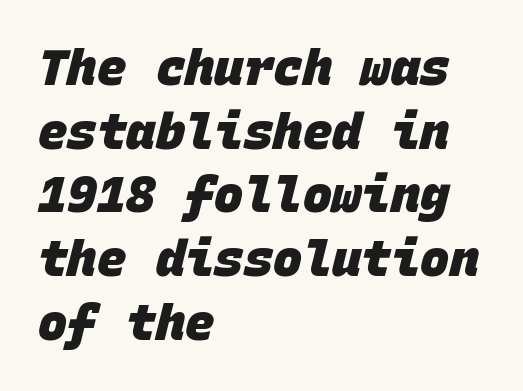
The rendering keeps characters at their native spacing. The passage shown is emphatically bold. Is this a fixed-width face? Yes — each glyph sits in an identical cell. Font category for this specimen: sans-serif. Caption: multi-line text, flush left, ragged right. Reading down the column, the eye jumps a familiar distance to each next line.
